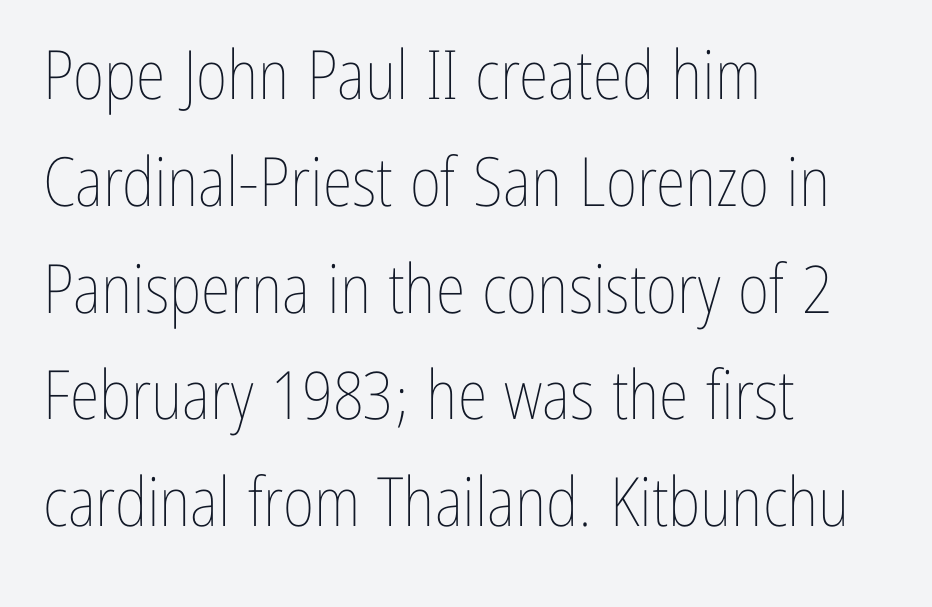
{"italic": "no", "bold": "no", "weight": "thin", "width": "condensed", "stroke_contrast": "low", "x_height": "medium", "monospaced": "no", "underline": "no", "align": "left", "line_spacing": "normal", "line_spacing_ratio": 1.57, "letter_spacing": "normal", "letter_spacing_em": 0.0, "glyph_px": 68}
